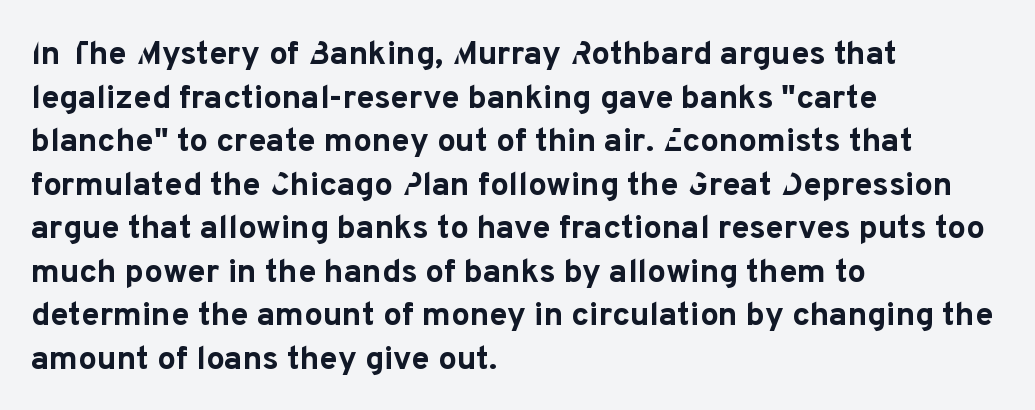
In terms of letterform style, serifs are entirely absent. The axis of the letterforms is exactly vertical. The words here are not underlined. Notice how the passage keeps a crisp vertical edge on the left only. In terms of leading, this rendering sits right in the middle. Weight: bold.
